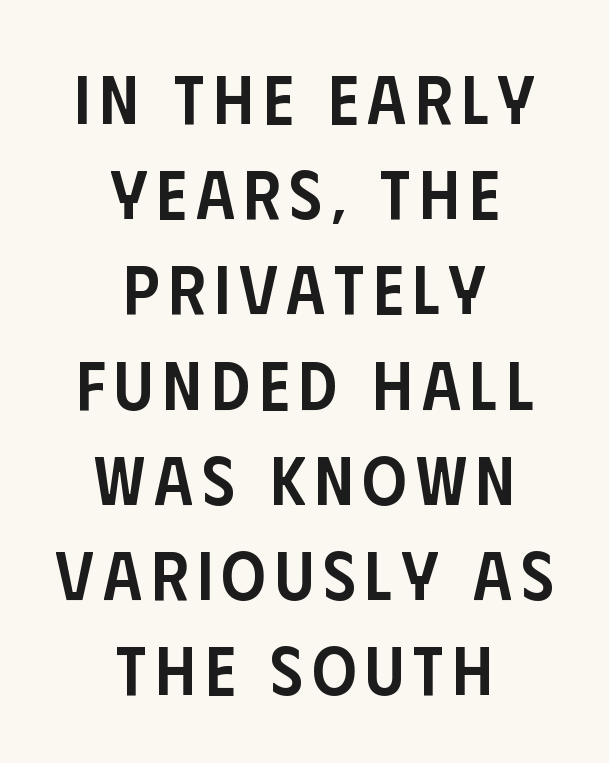
The image shows 69 px semibold, condensed sans-serif type, upright; set centered, normal line spacing (1.38x), not underlined; low stroke contrast and a large x-height.
